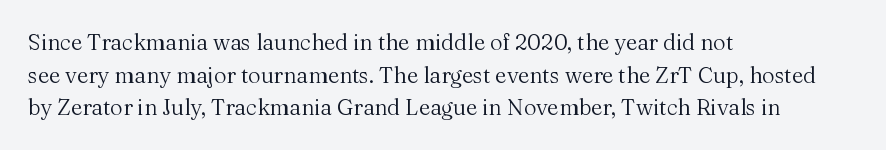
{"italic": "no", "bold": "no", "underline": "no", "align": "left", "line_spacing": "normal", "line_spacing_ratio": 1.48, "letter_spacing": "normal", "letter_spacing_em": 0.0, "glyph_px": 22}
